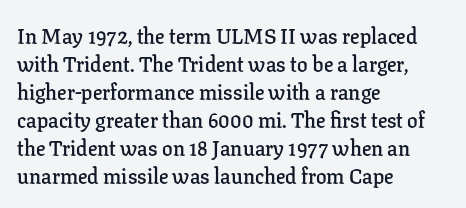
The image shows 21 px text type, upright; set left-aligned, normal line spacing (1.33x), normal letter spacing, not underlined.
